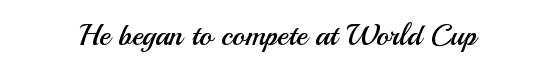
Caption: face not bold, strokes unweighted. In terms of letterform style, serifs are entirely absent. The string is rendered with underlining switched off. The gaps between neighbouring characters are ordinary and unremarkable. Here the designer chose a conventional face with non-uniform glyph widths.
